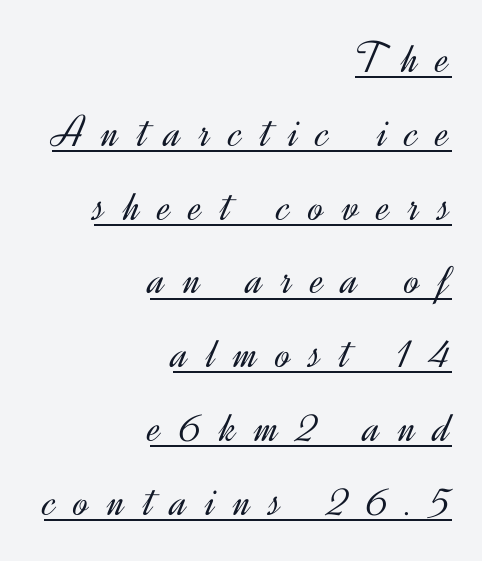
The image shows 45 px light sans-serif type; set right-aligned, normal line spacing (1.64x), unusually wide letter spacing (+0.41 em), underlined; a small x-height.
